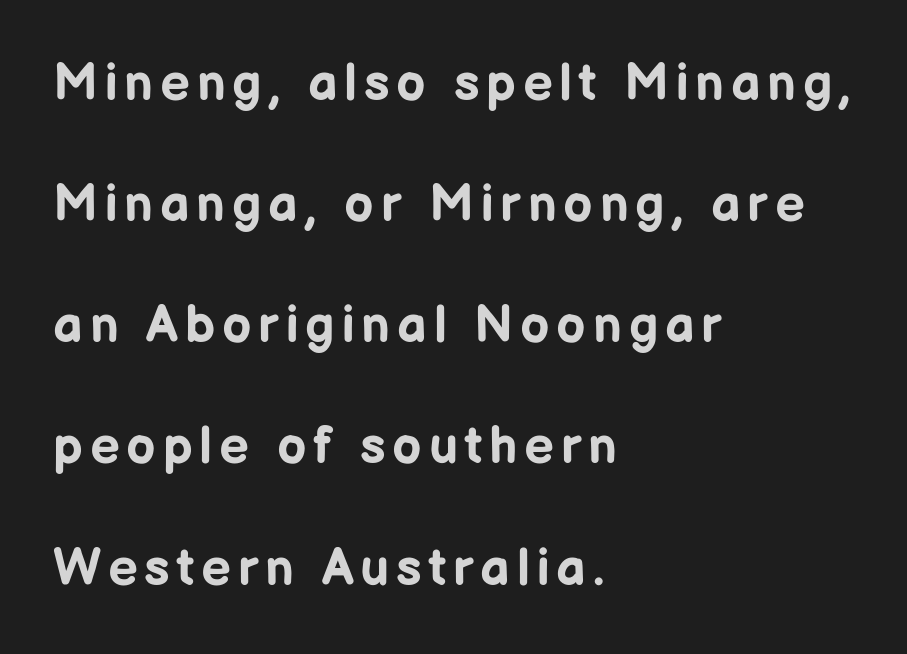
Is this a fixed-width face? No — the glyphs have proportional, varying widths. The designer dialed line spacing up above the default. The font family rendered here belongs to the sans-serif group. Each glyph is drawn with heavy, bold strokes. Descenders hang freely into open space. The text block is weighted toward the left margin, trailing off unevenly rightward.
